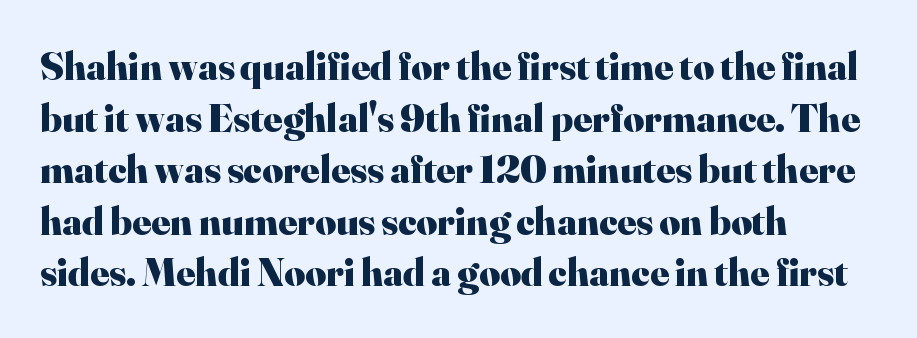
{"serif": "yes", "italic": "no", "bold": "yes", "weight": "heavy", "width": "normal", "stroke_contrast": "high", "x_height": "small", "monospaced": "no", "underline": "no", "align": "left", "line_spacing": "normal", "line_spacing_ratio": 1.29, "letter_spacing": "normal", "letter_spacing_em": 0.0, "glyph_px": 40}
